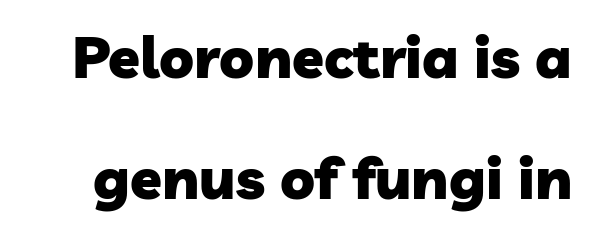
The image shows 58 px heavy sans-serif type; set loose line spacing (2.09x), normal letter spacing, not underlined; low stroke contrast and a medium x-height.
